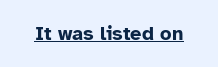
Q: Is the text bold? A: Yes.
Q: Is the text italic (slanted)? A: No, it is upright.
Q: Is the text underlined? A: Yes.
Q: Is the spacing between letters normal or unusually wide? A: Normal.
